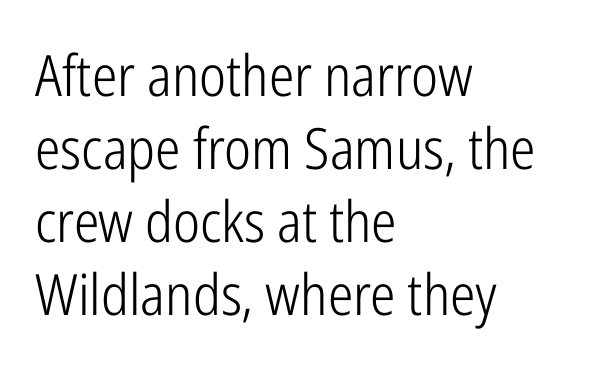
{"serif": "no", "italic": "no", "bold": "no", "weight": "light", "width": "condensed", "stroke_contrast": "low", "x_height": "medium", "monospaced": "no", "underline": "no", "align": "left", "line_spacing": "normal", "line_spacing_ratio": 1.28, "letter_spacing": "normal", "letter_spacing_em": 0.0, "glyph_px": 57}
